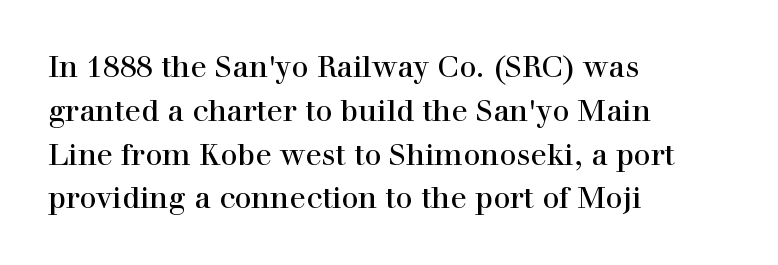
Q: Is the text italic (slanted)? A: No, it is upright.
Q: Is the typeface a serif or a sans-serif typeface? A: Serif.
Q: Is the text underlined? A: No.
Q: How is the paragraph aligned? A: Left-aligned.
Q: Is the spacing between letters normal or unusually wide? A: Normal.
Q: Is the spacing between lines tight, normal or loose? A: Normal.
Q: Width (condensed, normal, or wide)? A: Normal.
Q: x-height? A: Medium.
Q: Monospaced? A: No.
